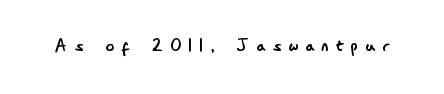
Q: Is the text bold? A: No.
Q: Is the text italic (slanted)? A: No, it is upright.
Q: Is the text underlined? A: No.
Q: Is the spacing between letters normal or unusually wide? A: Unusually wide.
